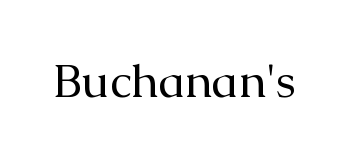
Q: Is the text bold? A: No.
Q: Is the text italic (slanted)? A: No, it is upright.
Q: Is the typeface a serif or a sans-serif typeface? A: Serif.
Q: Is the text underlined? A: No.
Q: Is the spacing between letters normal or unusually wide? A: Normal.
Q: Width (condensed, normal, or wide)? A: Normal.
Q: Stroke contrast? A: Medium.
Q: x-height? A: Medium.
Q: Monospaced? A: No.
